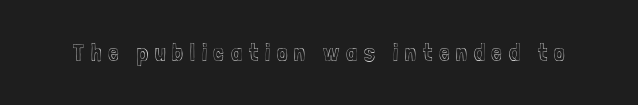
{"italic": "no", "underline": "no", "letter_spacing": "wide", "letter_spacing_em": 0.28, "glyph_px": 24}
